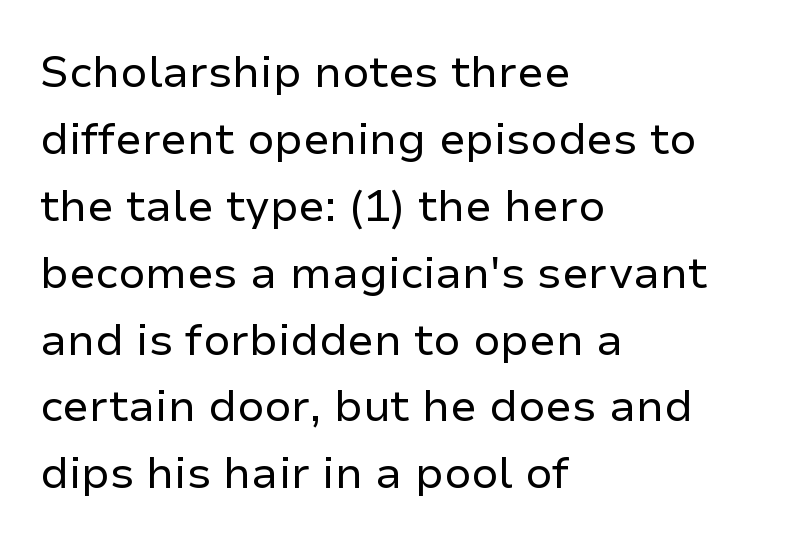
Q: Is the text bold? A: No.
Q: Is the text italic (slanted)? A: No, it is upright.
Q: Is the typeface a serif or a sans-serif typeface? A: Sans-serif.
Q: Is the text underlined? A: No.
Q: How is the paragraph aligned? A: Left-aligned.
Q: Is the spacing between letters normal or unusually wide? A: Normal.
Q: Is the spacing between lines tight, normal or loose? A: Normal.
Q: Width (condensed, normal, or wide)? A: Normal.
Q: Stroke contrast? A: Low.
Q: x-height? A: Medium.
Q: Monospaced? A: No.
